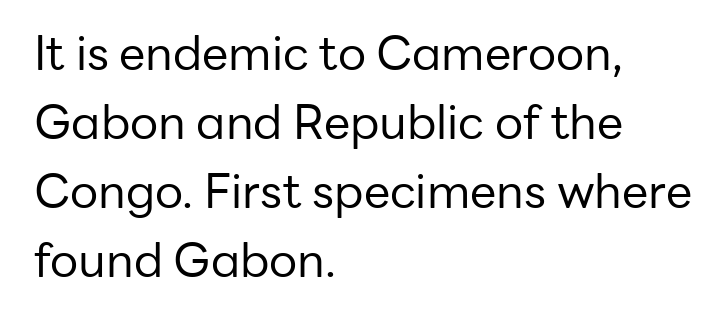
Leading: standard. Examine the stroke ends and you'll find no serifs. Spacing verdict: proportional, widths tailored to each character. Vertical strokes here are truly vertical. The lines are quadded left.
